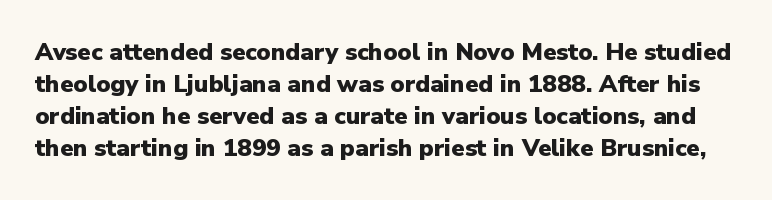
{"italic": "no", "bold": "yes", "underline": "no", "line_spacing": "normal", "line_spacing_ratio": 1.33, "letter_spacing": "normal", "letter_spacing_em": 0.0, "glyph_px": 24}
